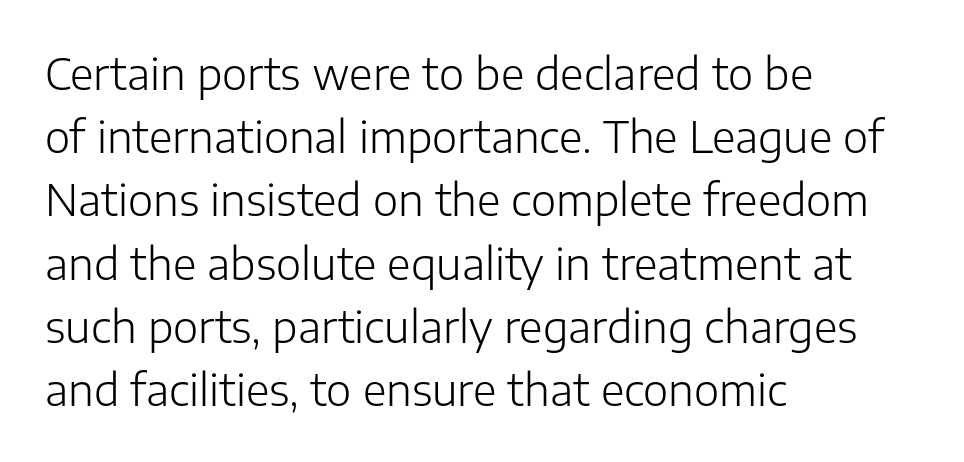
One glance says typical: line gaps are just what's usual. The typesetting does not lean heavy: it is not bold. The setting favours the left margin, as ordinary paragraphs usually do. The horizontal fit of the characters is conventional and even. The letters stand upright; this is a roman face. Each row of text sits above clean, open space.
